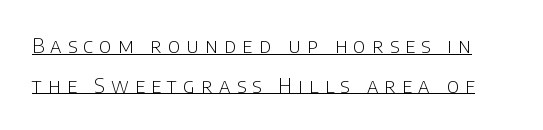
Q: Is the text bold? A: No.
Q: Is the text italic (slanted)? A: No, it is upright.
Q: Is the text underlined? A: Yes.
Q: Is the spacing between letters normal or unusually wide? A: Unusually wide.
Q: Is the spacing between lines tight, normal or loose? A: Loose.
